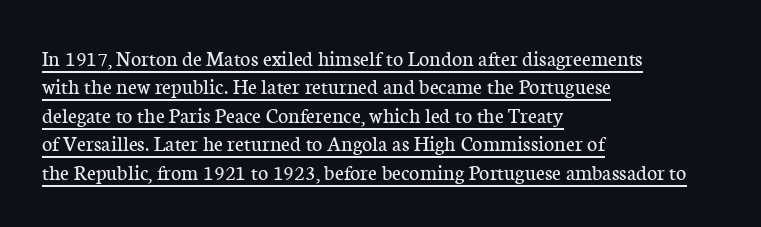
The image shows 22 px text type, upright; set left-aligned, normal line spacing (1.29x), normal letter spacing, underlined.
